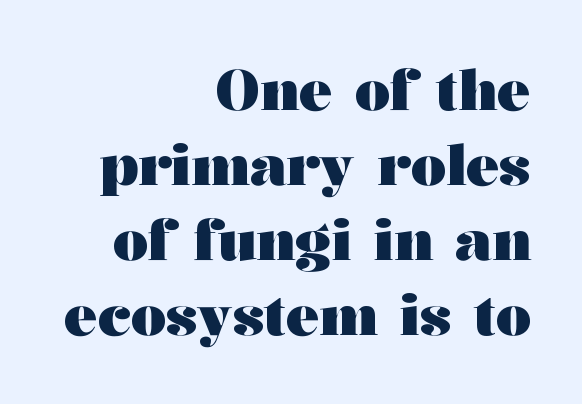
The image shows 56 px heavy, wide serif type, upright; set right-aligned, normal line spacing (1.34x), normal letter spacing, not underlined; medium stroke contrast and a medium x-height.
